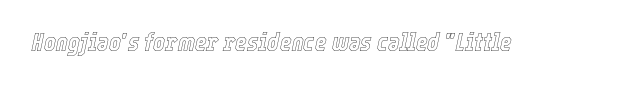
The image shows 25 px text type, italic (leaning right); set normal letter spacing, not underlined.
